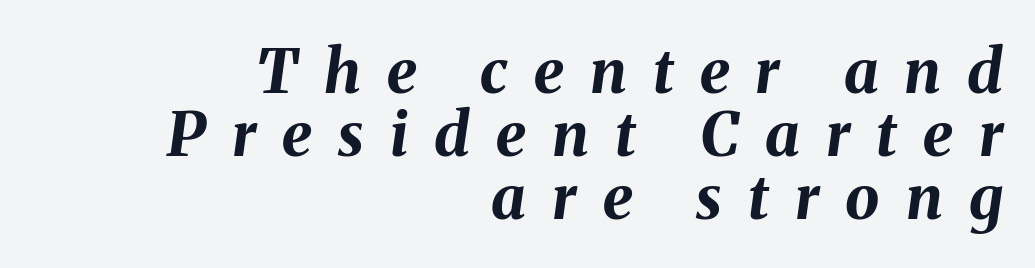
Q: Is the text bold? A: Yes.
Q: Is the text italic (slanted)? A: Yes, it leans right by about 8 degrees.
Q: Is the text underlined? A: No.
Q: How is the paragraph aligned? A: Right-aligned.
Q: Is the spacing between letters normal or unusually wide? A: Unusually wide.
Q: Is the spacing between lines tight, normal or loose? A: Tight.
Q: Width (condensed, normal, or wide)? A: Normal.
Q: Stroke contrast? A: Medium.
Q: x-height? A: Medium.
Q: Monospaced? A: No.
